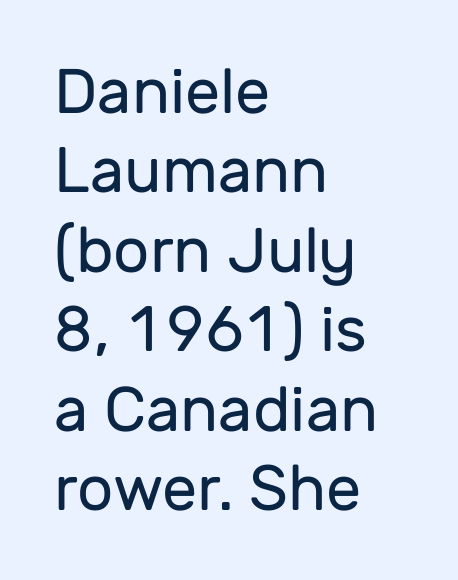
Q: Is the text bold? A: No.
Q: Is the text italic (slanted)? A: No, it is upright.
Q: Is the typeface a serif or a sans-serif typeface? A: Sans-serif.
Q: Is the text underlined? A: No.
Q: How is the paragraph aligned? A: Left-aligned.
Q: Is the spacing between letters normal or unusually wide? A: Normal.
Q: Is the spacing between lines tight, normal or loose? A: Normal.
Q: Width (condensed, normal, or wide)? A: Normal.
Q: Stroke contrast? A: Low.
Q: x-height? A: Medium.
Q: Monospaced? A: No.
